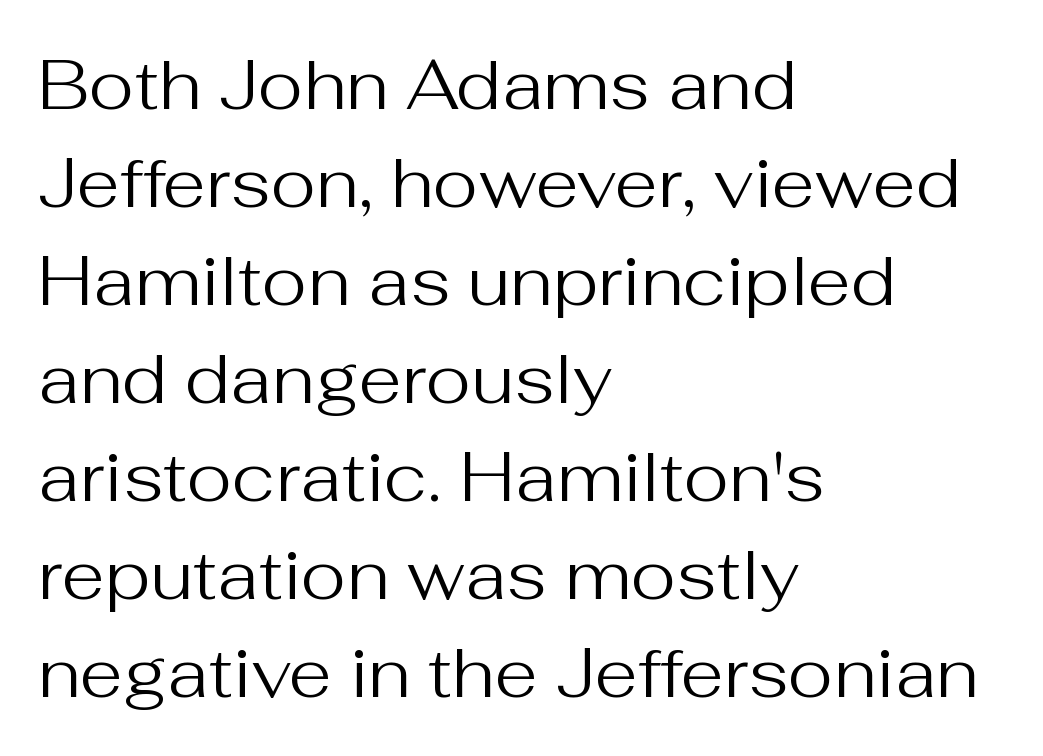
Quick note: interline space is typical. Alignment: flush left. The letters carry no serifs — their stems end cleanly without finishing strokes. You could call the tracking neutral — neither tight nor loose.
